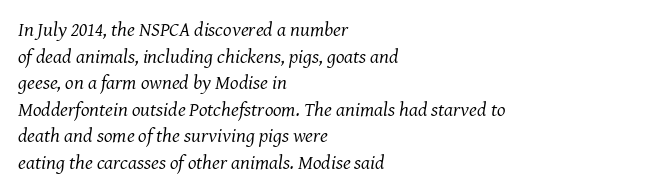
{"italic": "yes", "lean": "right", "slant_degrees": 8, "bold": "no", "underline": "no", "align": "left", "line_spacing": "normal", "line_spacing_ratio": 1.33, "letter_spacing": "normal", "letter_spacing_em": 0.0, "glyph_px": 20}
